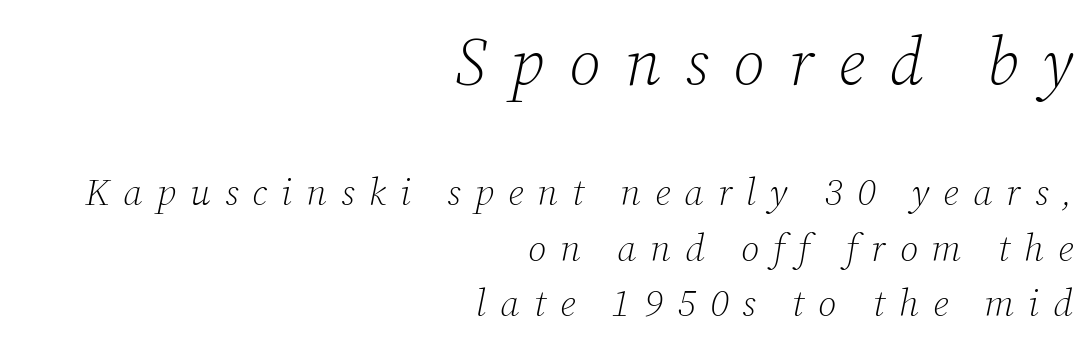
Q: Is the text bold? A: No.
Q: Is the text italic (slanted)? A: Yes, it leans right by about 12 degrees.
Q: Is the typeface a serif or a sans-serif typeface? A: Serif.
Q: Is the text underlined? A: No.
Q: How is the paragraph aligned? A: Right-aligned.
Q: Is the spacing between letters normal or unusually wide? A: Unusually wide.
Q: Is the spacing between lines tight, normal or loose? A: Normal.
Q: Which block of text is set in a larger size, the first (top) or the second (bottom)? A: The first (top) one.
Q: Width (condensed, normal, or wide)? A: Normal.
Q: Stroke contrast? A: Low.
Q: x-height? A: Medium.
Q: Monospaced? A: No.
